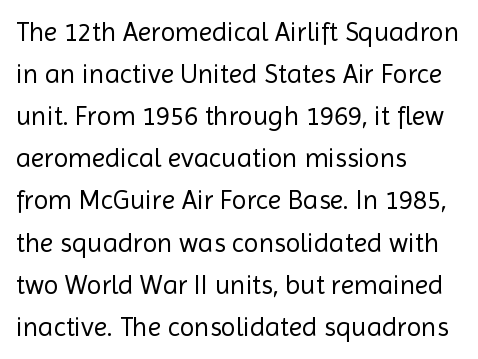
{"italic": "no", "bold": "no", "underline": "no", "align": "left", "line_spacing": "normal", "line_spacing_ratio": 1.56, "letter_spacing": "normal", "letter_spacing_em": 0.0, "glyph_px": 27}
